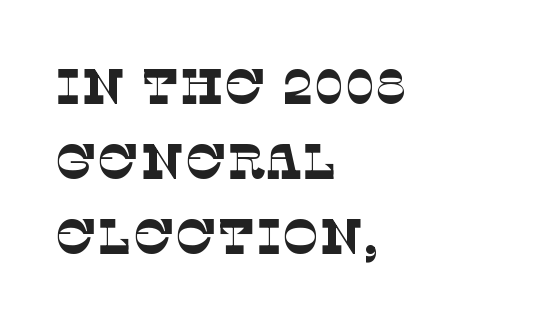
Casual observation: everything's shoved over to the left. Students, observe: this is what conventionally led text looks like. Varying glyph widths throughout — classic text-font behaviour. Default kerning and tracking; the words read as compact shapes.
